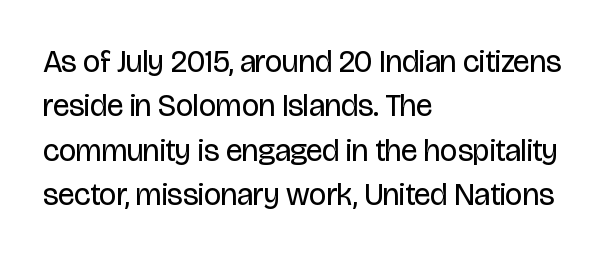
{"serif": "no", "italic": "no", "bold": "no", "weight": "regular", "width": "condensed", "stroke_contrast": "low", "x_height": "large", "monospaced": "no", "underline": "no", "align": "left", "line_spacing": "normal", "line_spacing_ratio": 1.43, "letter_spacing": "normal", "letter_spacing_em": 0.0, "glyph_px": 31}
